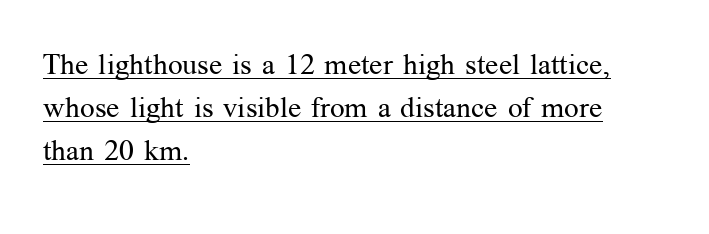
{"serif": "yes", "italic": "no", "bold": "no", "weight": "regular", "width": "normal", "stroke_contrast": "medium", "x_height": "medium", "monospaced": "no", "underline": "yes", "align": "left", "line_spacing": "normal", "line_spacing_ratio": 1.49, "letter_spacing": "normal", "letter_spacing_em": 0.0, "glyph_px": 29}
